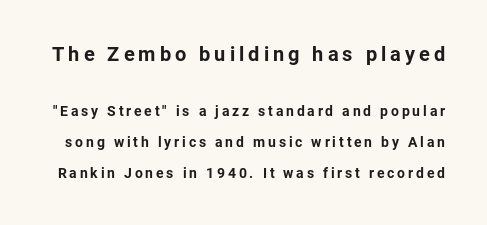
Q: Is the text bold? A: Yes.
Q: Is the text italic (slanted)? A: No, it is upright.
Q: Is the text underlined? A: No.
Q: Is the spacing between letters normal or unusually wide? A: Unusually wide.
Q: Is the spacing between lines tight, normal or loose? A: Loose.
Q: Which block of text is set in a larger size, the first (top) or the second (bottom)? A: The first (top) one.
